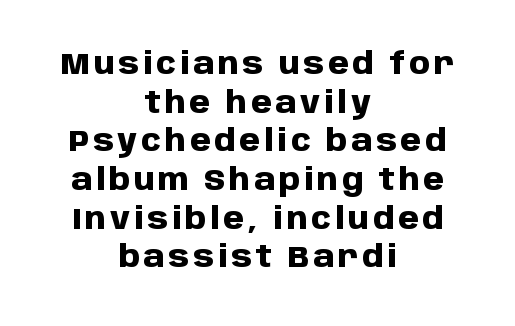
The image shows 30 px heavy sans-serif type, upright; set centered, normal line spacing (1.29x), not underlined; low stroke contrast and a large x-height.
